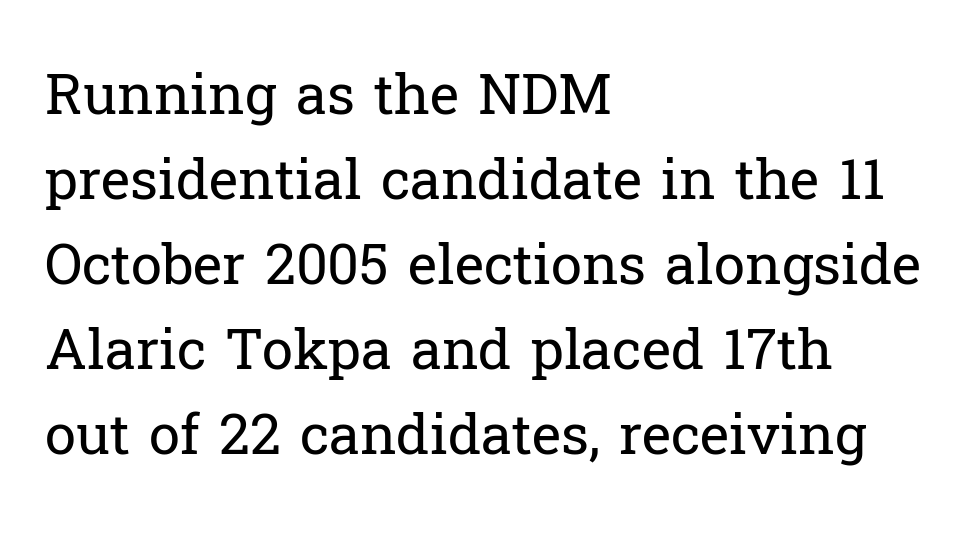
Italic: no, the glyphs are upright roman. Nothing unusual about the tracking: characters are spaced as the font intends. If you drew a ruler down the left edge, every line would touch it. This is serif lettering, the kind often seen in printed books. Think standard paragraph weight, or any step lighter than that.
